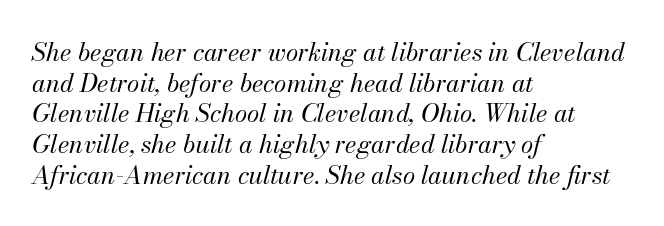
The image shows 25 px text type, italic (leaning right); set left-aligned, line spacing 1.23x, normal letter spacing, not underlined.
